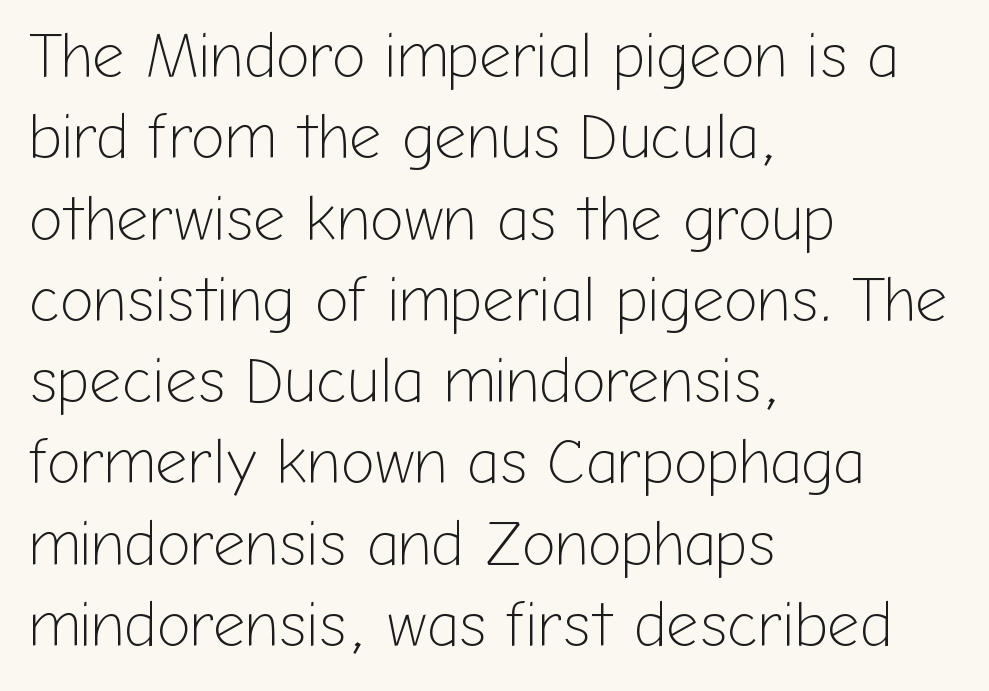
The image shows 63 px light sans-serif type, upright; set left-aligned, normal line spacing (1.29x), normal letter spacing, not underlined; low stroke contrast and a medium x-height.
